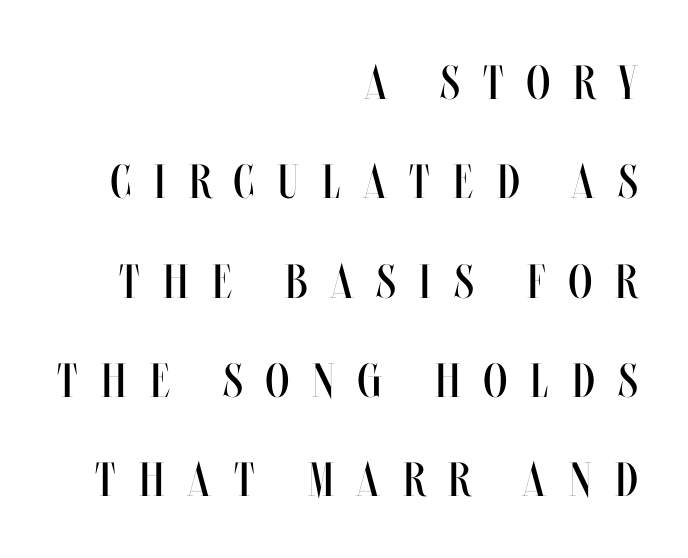
The image shows 48 px regular-weight, condensed type, upright; set right-aligned, loose line spacing (2.07x), unusually wide letter spacing (+0.49 em), not underlined; medium stroke contrast and a large x-height.
